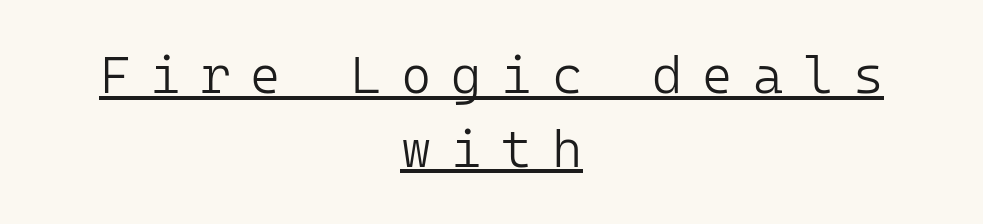
The image shows 52 px light sans-serif type, upright; set centered, normal line spacing (1.42x), unusually wide letter spacing (+0.38 em), underlined; low stroke contrast and a medium x-height.
